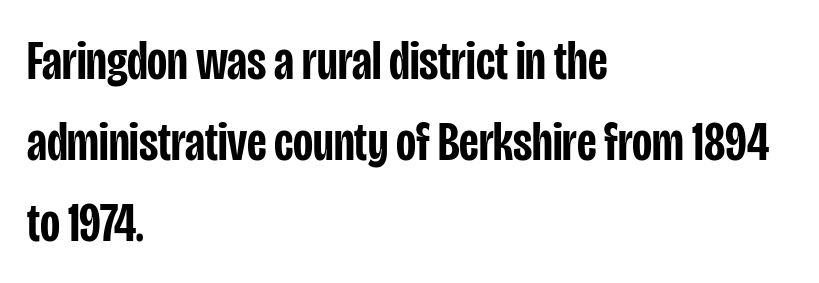
Leading matches the norm, producing a regular column. Clear beneath every line of the passage. Tracking here is standard; glyphs follow each other at the usual distance. Look at the bottom of the vertical strokes: they stop flat, with no serifs. What weight is shown? A semibold, between regular and bold.
